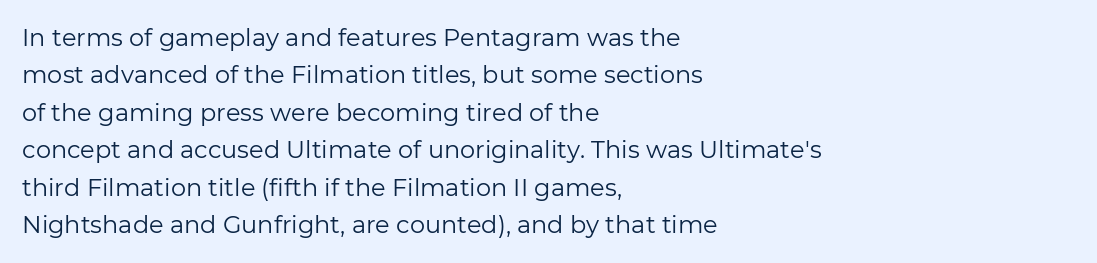
Q: Is the text bold? A: No.
Q: Is the text italic (slanted)? A: No, it is upright.
Q: Is the text underlined? A: No.
Q: How is the paragraph aligned? A: Left-aligned.
Q: Is the spacing between letters normal or unusually wide? A: Normal.
Q: Is the spacing between lines tight, normal or loose? A: Normal.
